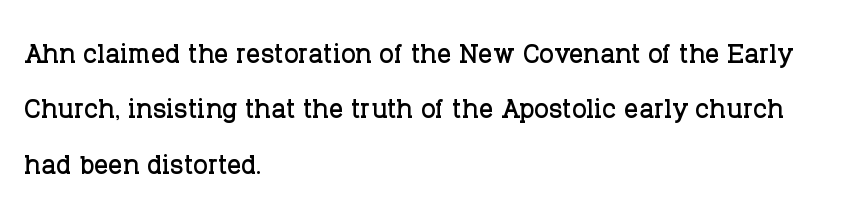
The image shows 35 px serif type, upright; set left-aligned, normal line spacing (1.58x), normal letter spacing, not underlined; low stroke contrast and a large x-height.
